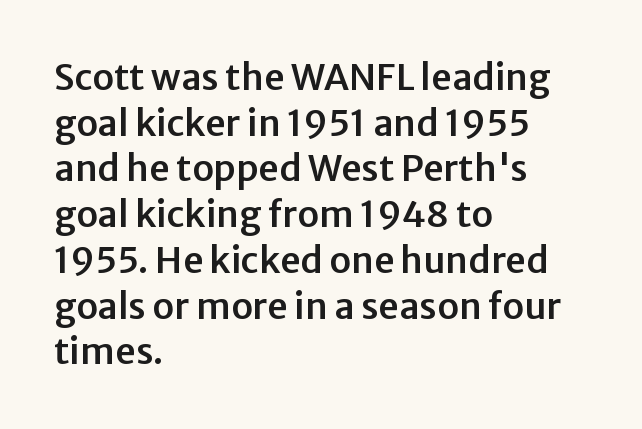
The image shows 36 px sans-serif type, upright; set left-aligned, normal line spacing (1.27x), normal letter spacing, not underlined; low stroke contrast and a medium x-height.
